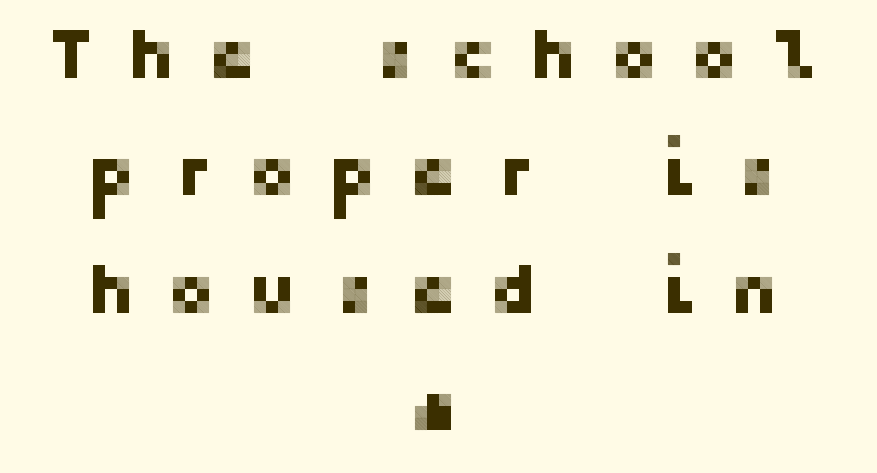
The image shows 72 px sans-serif type, upright; set centered, normal line spacing (1.63x), unusually wide letter spacing (+0.45 em), not underlined; low stroke contrast and a medium x-height.
